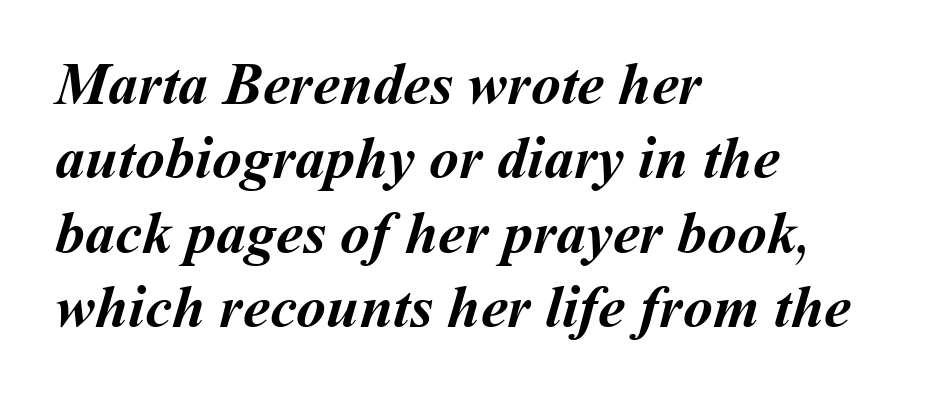
The image shows 60 px semibold type; set left-aligned, line spacing 1.24x, normal letter spacing, not underlined; medium stroke contrast and a medium x-height.
